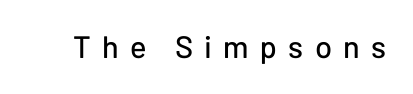
These lines are rendered in a variable-pitch font. Beneath every word, the page is bare. A typesetter would call this heavily tracked-out type. Characters remain perfectly vertical along every line. The face used here is a sans, in the tradition of grotesques and geometrics.
